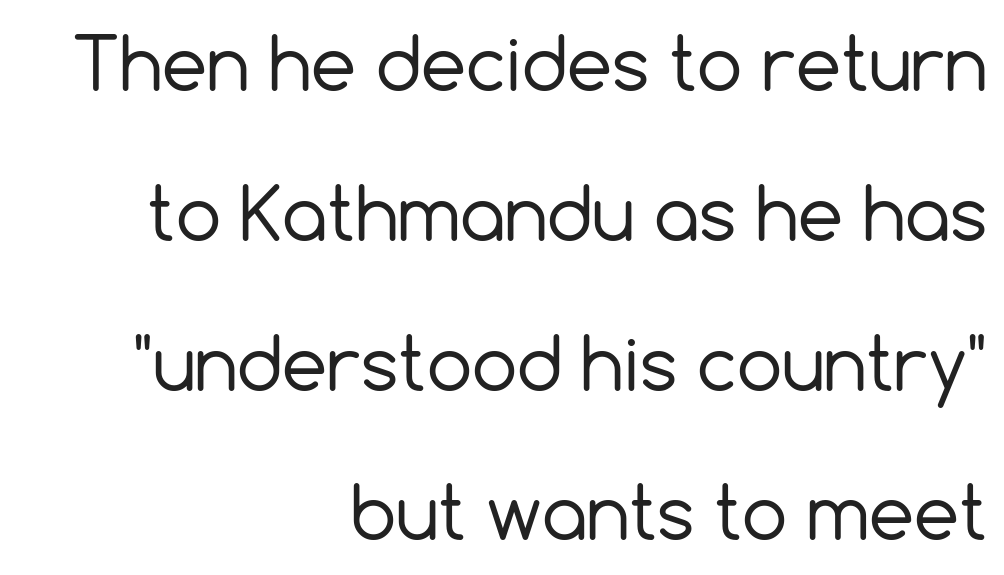
{"serif": "no", "italic": "no", "bold": "no", "weight": "regular", "width": "normal", "x_height": "medium", "monospaced": "no", "underline": "no", "align": "right", "line_spacing": "loose", "line_spacing_ratio": 2.08, "letter_spacing": "normal", "letter_spacing_em": 0.0, "glyph_px": 72}
